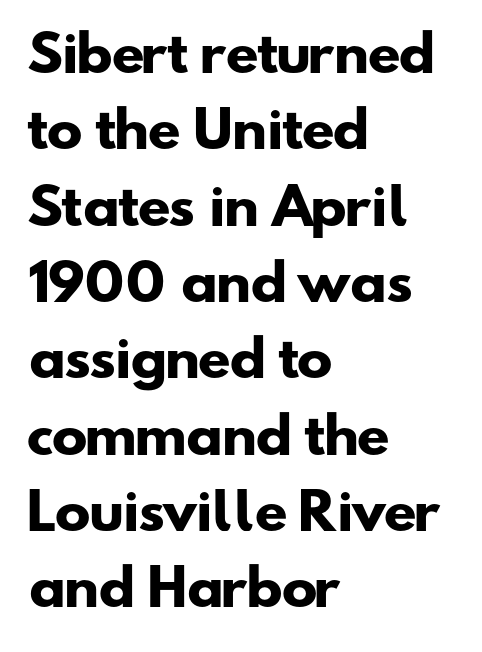
Q: Is the text bold? A: Yes.
Q: Is the typeface a serif or a sans-serif typeface? A: Sans-serif.
Q: Is the text underlined? A: No.
Q: How is the paragraph aligned? A: Left-aligned.
Q: Is the spacing between letters normal or unusually wide? A: Normal.
Q: Is the spacing between lines tight, normal or loose? A: Normal.
Q: Width (condensed, normal, or wide)? A: Wide.
Q: Stroke contrast? A: Low.
Q: x-height? A: Small.
Q: Monospaced? A: No.
